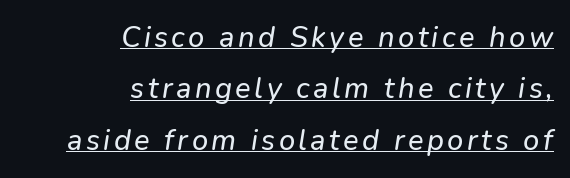
{"italic": "yes", "lean": "right", "slant_degrees": 9, "width": "normal", "stroke_contrast": "low", "x_height": "medium", "monospaced": "no", "underline": "yes", "align": "right", "line_spacing_ratio": 1.77, "glyph_px": 29}
